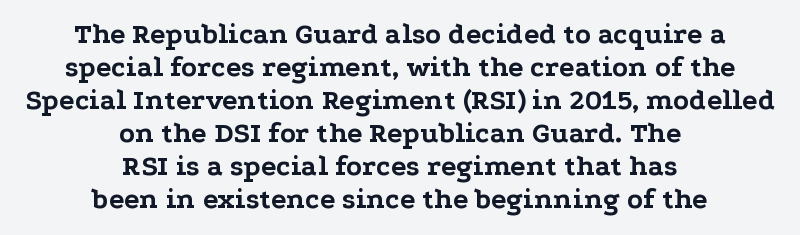
{"serif": "yes", "italic": "no", "bold": "yes", "weight": "bold", "width": "wide", "stroke_contrast": "low", "x_height": "medium", "monospaced": "no", "underline": "no", "align": "center", "line_spacing": "tight", "line_spacing_ratio": 1.14, "letter_spacing": "normal", "letter_spacing_em": 0.0, "glyph_px": 29}
